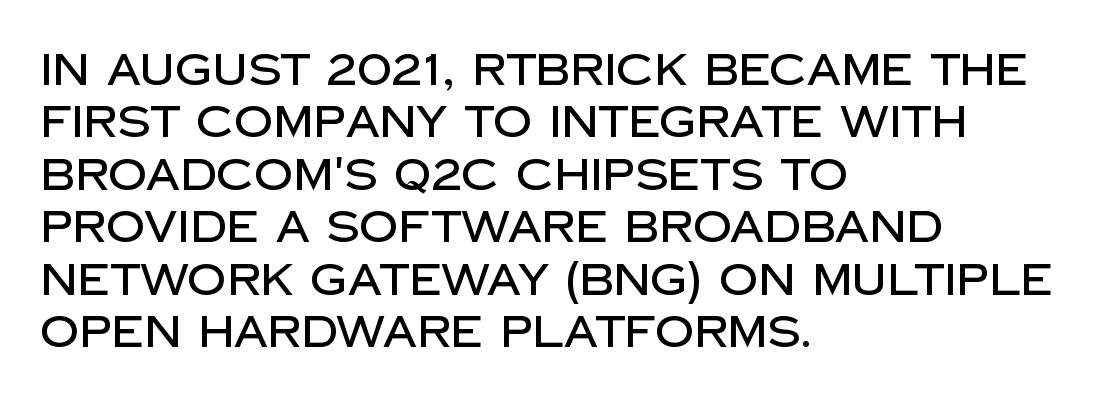
{"serif": "no", "italic": "no", "width": "normal", "stroke_contrast": "low", "x_height": "large", "monospaced": "no", "underline": "no", "align": "left", "line_spacing_ratio": 1.22, "letter_spacing": "normal", "letter_spacing_em": 0.0, "glyph_px": 43}
